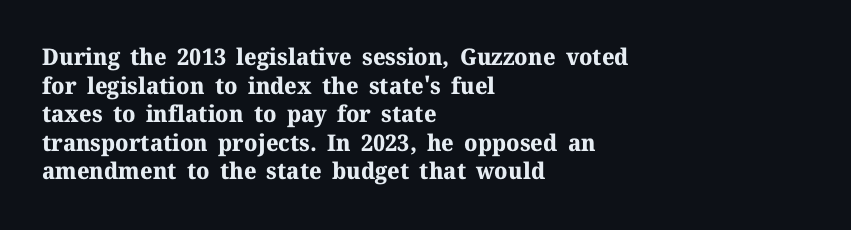
Every character sits straight up, as roman type does. Stroke thickness is high; the sample reads as a true bold. Inter-character spacing is left at the font's built-in metrics. Casual observation: everything's shoved over to the left. The specimen omits any rule beneath the text block's lines.
